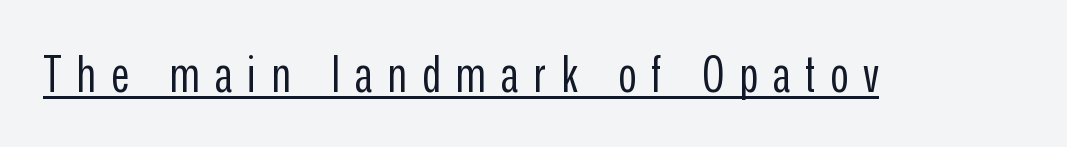
Q: Is the text bold? A: No.
Q: Is the text italic (slanted)? A: No, it is upright.
Q: Is the typeface a serif or a sans-serif typeface? A: Sans-serif.
Q: Is the text underlined? A: Yes.
Q: Is the spacing between letters normal or unusually wide? A: Unusually wide.
Q: Width (condensed, normal, or wide)? A: Condensed.
Q: Stroke contrast? A: Low.
Q: x-height? A: Medium.
Q: Monospaced? A: No.
